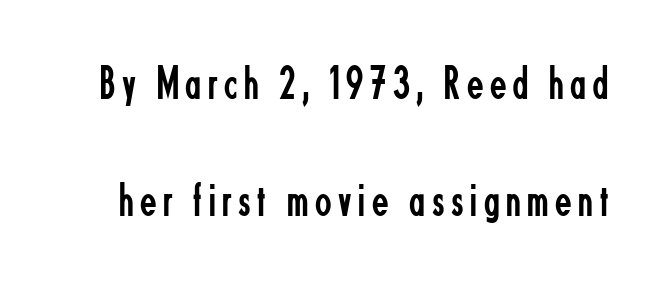
Compared with typical paragraphs, the rows here are farther apart. Each letter keeps its own natural width here, so spacing adapts to shape. Plain, unruled lines of type. A sans-serif font was chosen for this passage. Unbolded letterforms with no extra heft.
